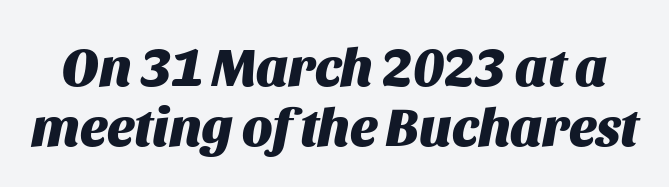
Q: Is the text bold? A: Yes.
Q: Is the text italic (slanted)? A: Yes, it leans right by about 11 degrees.
Q: Is the text underlined? A: No.
Q: Is the spacing between letters normal or unusually wide? A: Normal.
Q: Is the spacing between lines tight, normal or loose? A: Tight.
Q: Width (condensed, normal, or wide)? A: Normal.
Q: Stroke contrast? A: Medium.
Q: x-height? A: Large.
Q: Monospaced? A: No.
